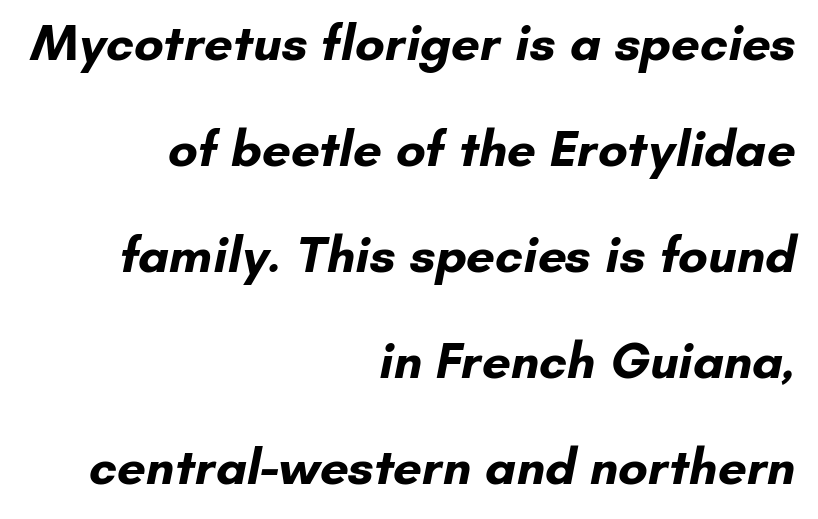
The image shows 51 px bold sans-serif type; set right-aligned, loose line spacing (2.08x), normal letter spacing, not underlined; low stroke contrast and a small x-height.
